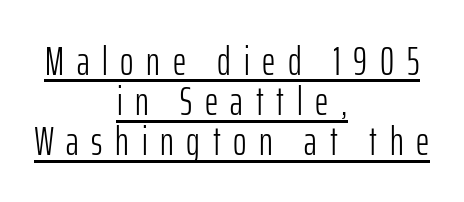
The image shows 41 px light, condensed sans-serif type, upright; set centered, tight line spacing (0.98x), unusually wide letter spacing (+0.31 em), underlined; low stroke contrast and a medium x-height.
